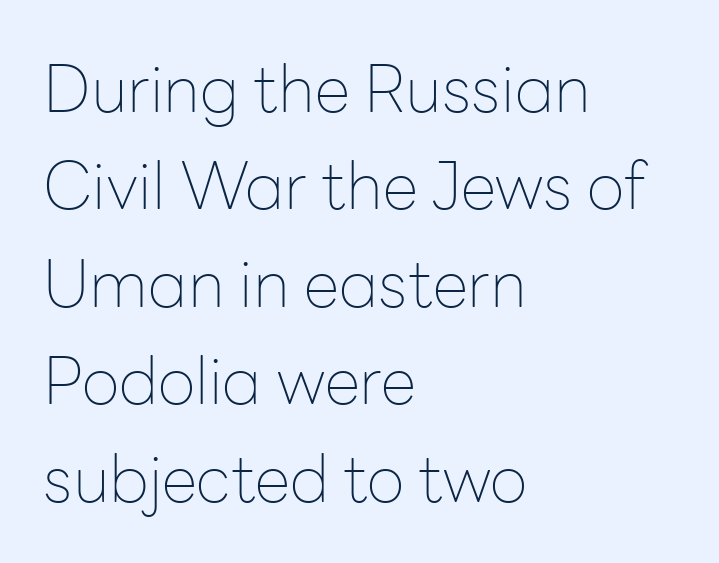
{"serif": "no", "italic": "no", "bold": "no", "weight": "thin", "width": "normal", "stroke_contrast": "low", "x_height": "medium", "monospaced": "no", "underline": "no", "align": "left", "line_spacing": "normal", "line_spacing_ratio": 1.5, "letter_spacing": "normal", "letter_spacing_em": 0.0, "glyph_px": 65}
